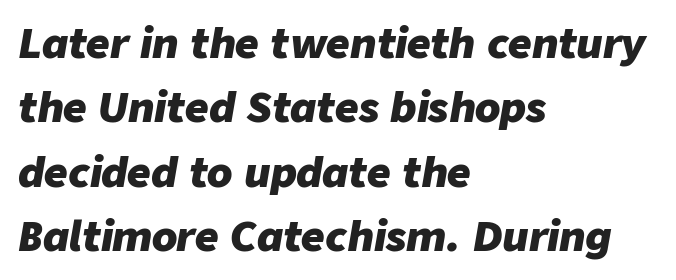
Q: Is the text bold? A: Yes.
Q: Is the text italic (slanted)? A: Yes, it leans right by about 9 degrees.
Q: Is the text underlined? A: No.
Q: How is the paragraph aligned? A: Left-aligned.
Q: Is the spacing between letters normal or unusually wide? A: Normal.
Q: Is the spacing between lines tight, normal or loose? A: Normal.
Q: Width (condensed, normal, or wide)? A: Normal.
Q: Stroke contrast? A: Low.
Q: x-height? A: Medium.
Q: Monospaced? A: No.
